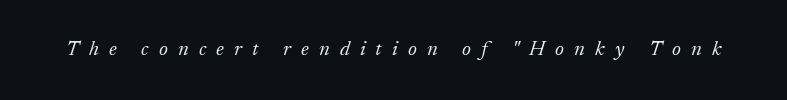
Q: Is the text bold? A: No.
Q: Is the text italic (slanted)? A: Yes, it leans right by about 17 degrees.
Q: Is the text underlined? A: No.
Q: Is the spacing between letters normal or unusually wide? A: Unusually wide.
